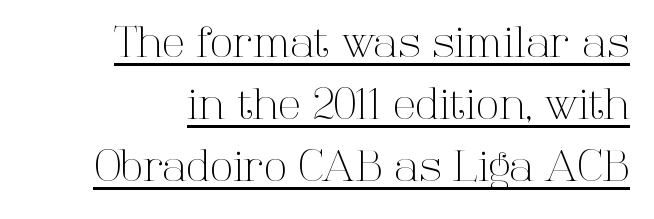
The image shows 42 px light serif type, upright; set normal line spacing (1.48x), normal letter spacing, underlined; high stroke contrast and a medium x-height.
